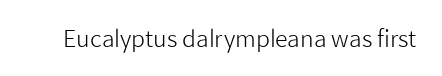
Q: Is the text bold? A: No.
Q: Is the text italic (slanted)? A: No, it is upright.
Q: Is the text underlined? A: No.
Q: Is the spacing between letters normal or unusually wide? A: Normal.
